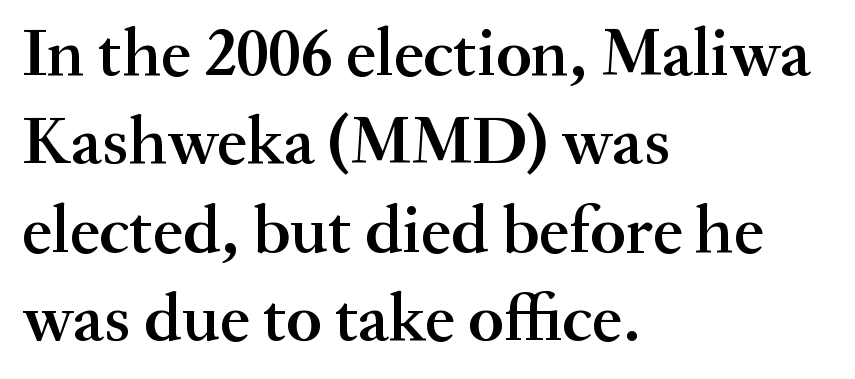
Varying glyph widths throughout — classic text-font behaviour. Descenders are the only things crossing below the line. Observe the serifs anchoring each vertical stroke in this sample. Observe the ordinary spacing: letters are neighbours, not strangers.
